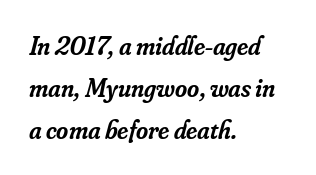
{"italic": "yes", "lean": "right", "slant_degrees": 16, "bold": "semi", "underline": "no", "align": "left", "line_spacing": "normal", "line_spacing_ratio": 1.61, "letter_spacing": "normal", "letter_spacing_em": 0.0, "glyph_px": 26}
